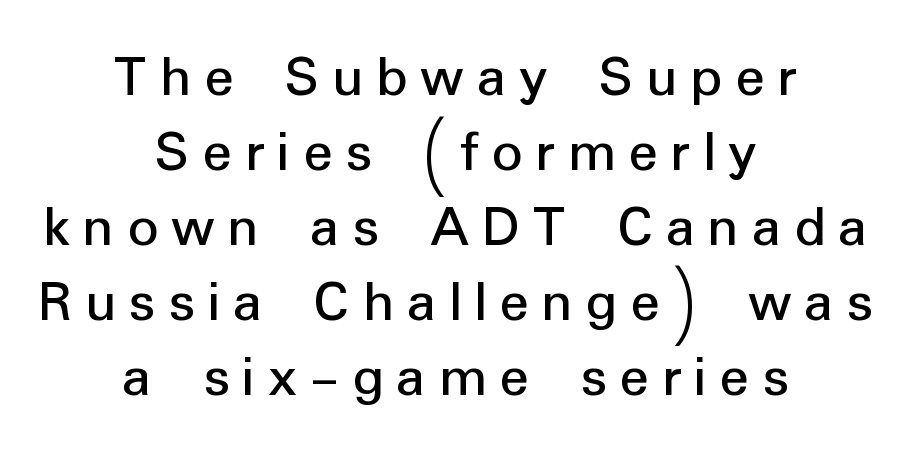
Q: Is the text italic (slanted)? A: No, it is upright.
Q: Is the typeface a serif or a sans-serif typeface? A: Sans-serif.
Q: Is the text underlined? A: No.
Q: How is the paragraph aligned? A: Centered.
Q: Is the spacing between letters normal or unusually wide? A: Unusually wide.
Q: Width (condensed, normal, or wide)? A: Normal.
Q: Stroke contrast? A: Low.
Q: x-height? A: Medium.
Q: Monospaced? A: No.
